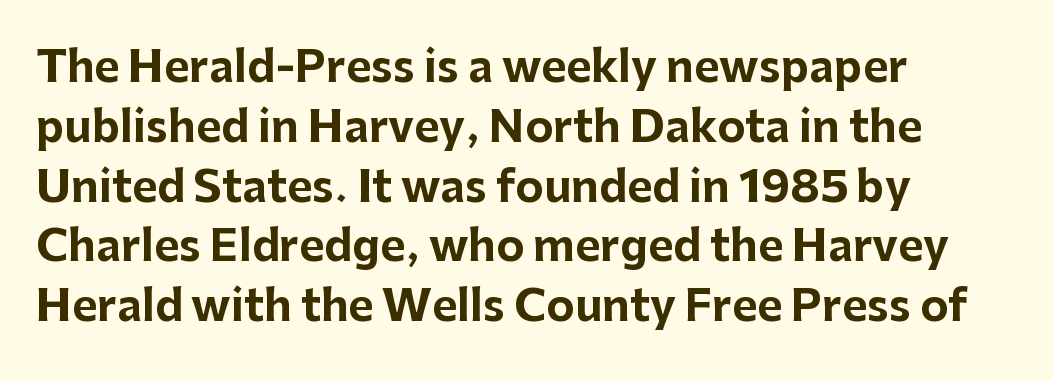
The image shows 43 px bold sans-serif type, upright; set left-aligned, normal line spacing (1.39x), normal letter spacing, not underlined; low stroke contrast and a medium x-height.
